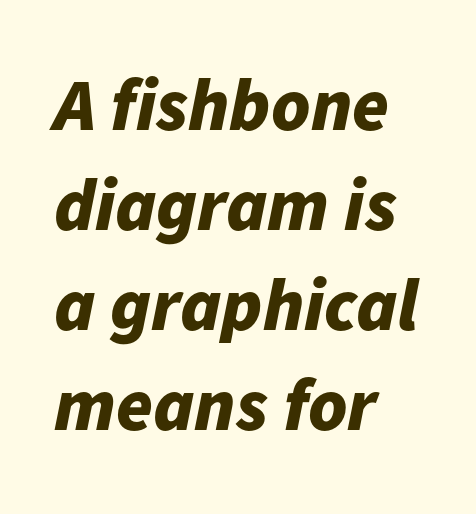
{"italic": "yes", "lean": "right", "slant_degrees": 11, "bold": "yes", "weight": "bold", "width": "normal", "stroke_contrast": "low", "x_height": "medium", "monospaced": "no", "underline": "no", "align": "left", "line_spacing": "normal", "line_spacing_ratio": 1.35, "letter_spacing": "normal", "letter_spacing_em": 0.0, "glyph_px": 74}
